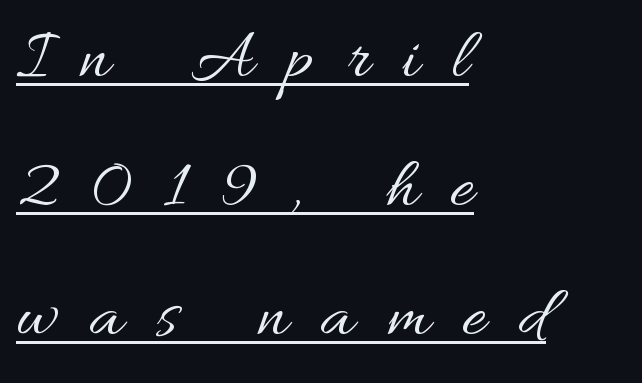
The image shows 73 px regular-weight type; set left-aligned, line spacing 1.77x, unusually wide letter spacing (+0.45 em), underlined; medium stroke contrast and a small x-height.
